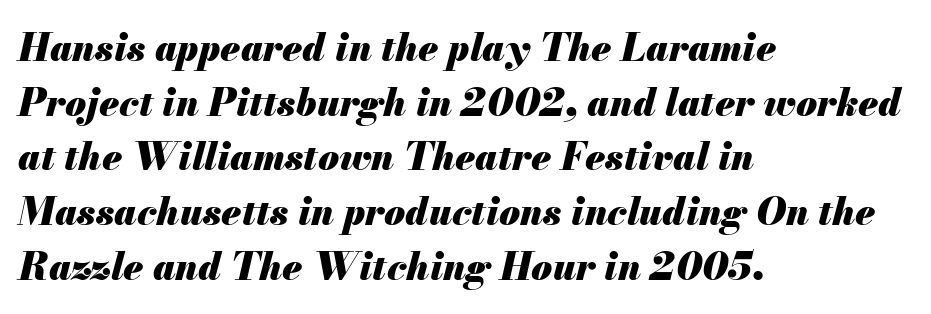
Q: Is the text bold? A: Yes.
Q: Is the text italic (slanted)? A: Yes, it leans right by about 13 degrees.
Q: Is the text underlined? A: No.
Q: How is the paragraph aligned? A: Left-aligned.
Q: Is the spacing between letters normal or unusually wide? A: Normal.
Q: Is the spacing between lines tight, normal or loose? A: Normal.
Q: Width (condensed, normal, or wide)? A: Normal.
Q: Stroke contrast? A: Medium.
Q: x-height? A: Small.
Q: Monospaced? A: No.
